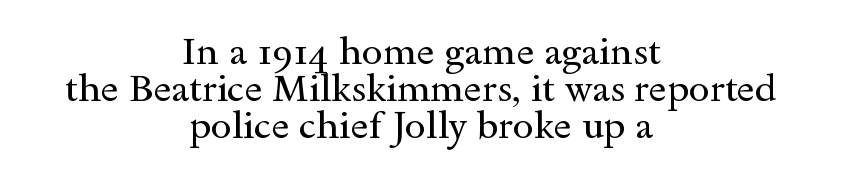
Q: Is the text bold? A: No.
Q: Is the text italic (slanted)? A: No, it is upright.
Q: Is the typeface a serif or a sans-serif typeface? A: Serif.
Q: Is the text underlined? A: No.
Q: How is the paragraph aligned? A: Centered.
Q: Is the spacing between letters normal or unusually wide? A: Normal.
Q: Is the spacing between lines tight, normal or loose? A: Tight.
Q: Width (condensed, normal, or wide)? A: Wide.
Q: x-height? A: Small.
Q: Monospaced? A: No.
